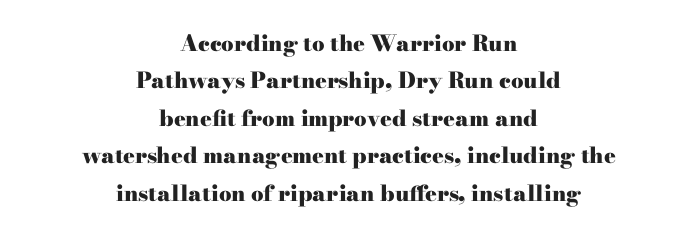
The image shows 22 px bold type, upright; set centered, normal line spacing (1.7x), normal letter spacing, not underlined.
